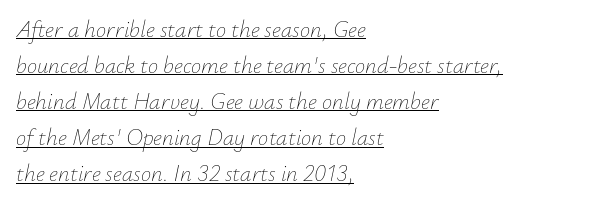
{"italic": "yes", "lean": "right", "slant_degrees": 12, "bold": "no", "underline": "yes", "align": "left", "line_spacing": "normal", "line_spacing_ratio": 1.57, "letter_spacing": "normal", "letter_spacing_em": 0.0, "glyph_px": 23}
